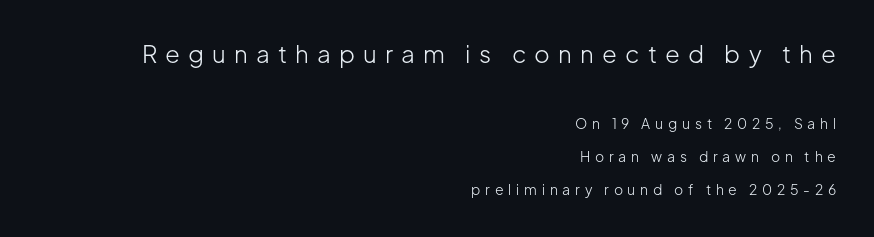
The image shows 24 px text type, upright; set right-aligned, loose line spacing (2.36x), unusually wide letter spacing (+0.34 em), not underlined; the first (top) block is 1.71x larger.
